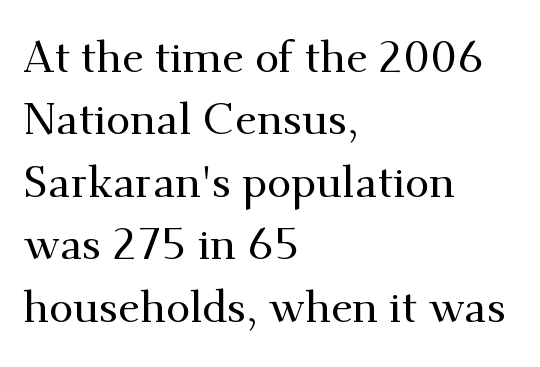
Q: Is the text italic (slanted)? A: No, it is upright.
Q: Is the typeface a serif or a sans-serif typeface? A: Serif.
Q: Is the text underlined? A: No.
Q: How is the paragraph aligned? A: Left-aligned.
Q: Is the spacing between letters normal or unusually wide? A: Normal.
Q: Is the spacing between lines tight, normal or loose? A: Normal.
Q: Width (condensed, normal, or wide)? A: Normal.
Q: Stroke contrast? A: Medium.
Q: x-height? A: Small.
Q: Monospaced? A: No.
